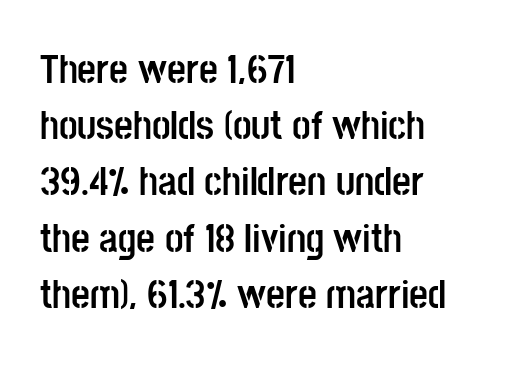
{"serif": "no", "italic": "no", "bold": "yes", "weight": "semibold", "width": "condensed", "stroke_contrast": "low", "x_height": "large", "monospaced": "no", "underline": "no", "align": "left", "line_spacing": "normal", "line_spacing_ratio": 1.37, "letter_spacing": "normal", "letter_spacing_em": 0.0, "glyph_px": 41}
